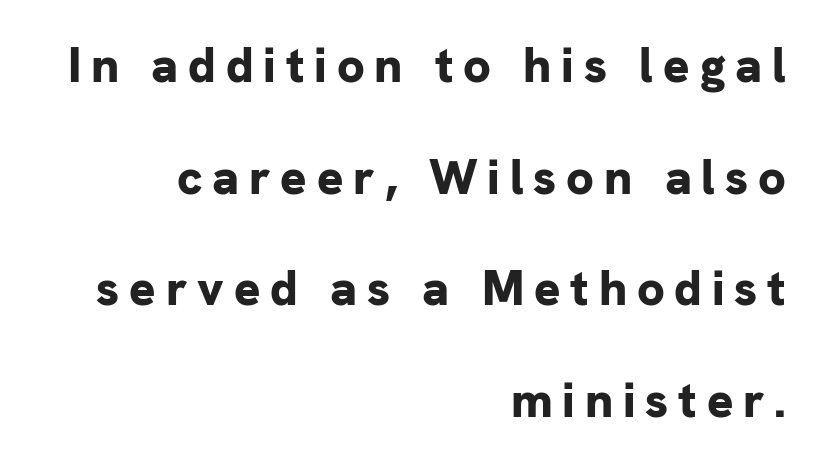
Q: Is the text bold? A: Yes.
Q: Is the text italic (slanted)? A: No, it is upright.
Q: Is the typeface a serif or a sans-serif typeface? A: Sans-serif.
Q: Is the text underlined? A: No.
Q: How is the paragraph aligned? A: Right-aligned.
Q: Is the spacing between letters normal or unusually wide? A: Unusually wide.
Q: Is the spacing between lines tight, normal or loose? A: Loose.
Q: Width (condensed, normal, or wide)? A: Normal.
Q: Stroke contrast? A: Low.
Q: x-height? A: Medium.
Q: Monospaced? A: No.
